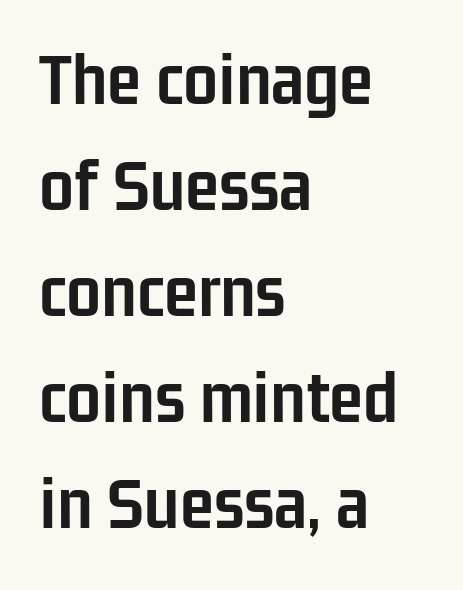
The passage shown is emphatically bold. The letters carry no serifs — their stems end cleanly without finishing strokes. Style check: upright. These lines are set flush left with a ragged right edge.
